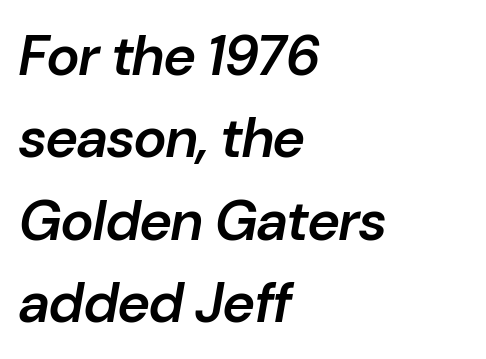
No extra tracking has been applied to these lines. A bit beefed up — I'd call it semibold rather than bold. Line starts are locked; line ends wander. Yep, that's italic — everything's leaning.
